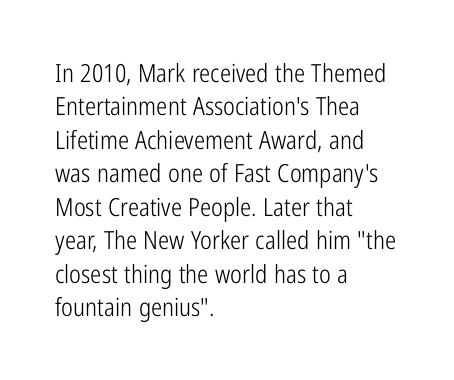
The image shows 25 px text type, upright; set left-aligned, normal line spacing (1.34x), normal letter spacing, not underlined.
